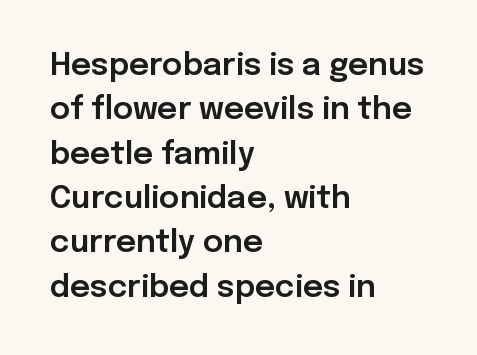
Is the letter spacing exaggerated? No — it looks like the ordinary default. The glyphs are unaccompanied by any horizontal stroke below them. Characters remain perfectly vertical along every line. How would I describe the line gaps? Plain and ordinary.
